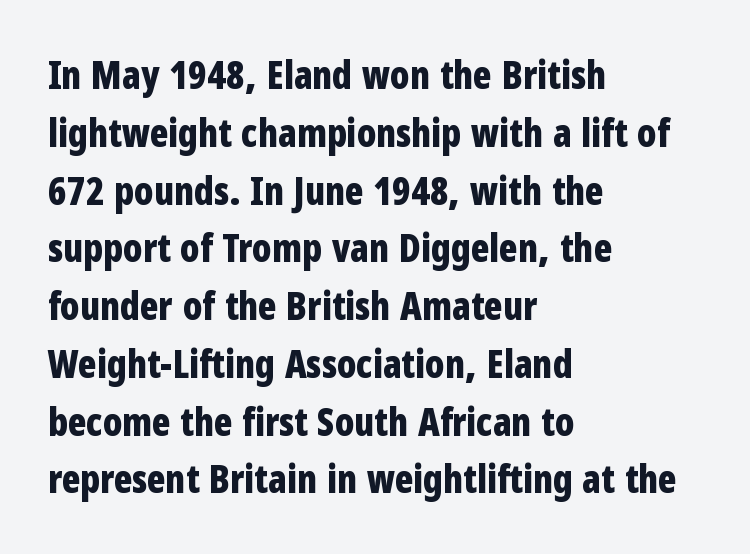
The image shows 38 px bold, condensed sans-serif type, upright; set left-aligned, normal line spacing (1.52x), normal letter spacing, not underlined; low stroke contrast and a medium x-height.
